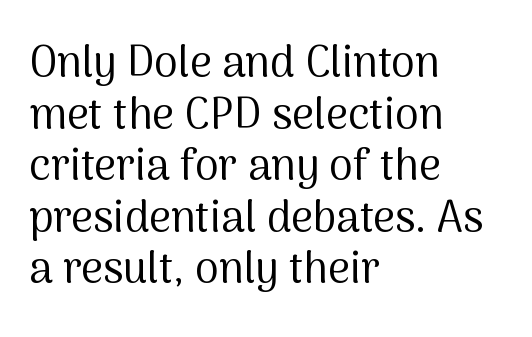
Words float on clear page, feet unadorned. This sample has the flowing, uneven cadence of proportional lettering. Tracking value appears to be zero — textbook default spacing. No chunkiness to these letters — they're not bold.
